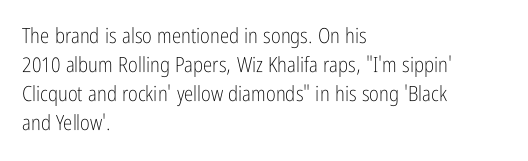
Q: Is the text bold? A: No.
Q: Is the text italic (slanted)? A: No, it is upright.
Q: Is the text underlined? A: No.
Q: How is the paragraph aligned? A: Left-aligned.
Q: Is the spacing between letters normal or unusually wide? A: Normal.
Q: Is the spacing between lines tight, normal or loose? A: Normal.
